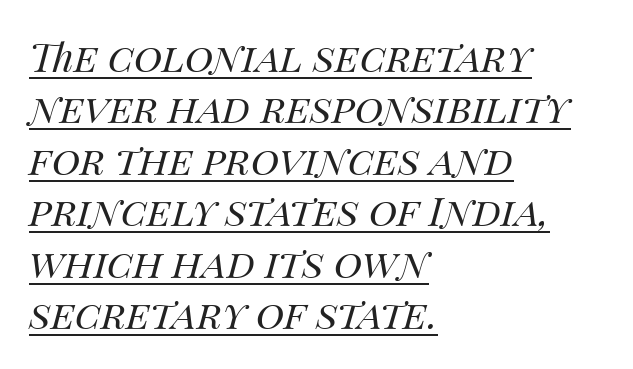
Q: Is the text bold? A: No.
Q: Is the text italic (slanted)? A: Yes, it leans right by about 14 degrees.
Q: Is the text underlined? A: Yes.
Q: How is the paragraph aligned? A: Left-aligned.
Q: Is the spacing between letters normal or unusually wide? A: Normal.
Q: Is the spacing between lines tight, normal or loose? A: Normal.
Q: Width (condensed, normal, or wide)? A: Normal.
Q: Stroke contrast? A: Medium.
Q: x-height? A: Large.
Q: Monospaced? A: No.
